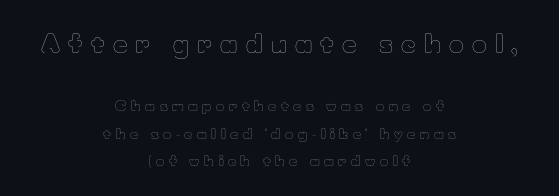
Q: Is the text bold? A: No.
Q: Is the text italic (slanted)? A: No, it is upright.
Q: Is the text underlined? A: No.
Q: How is the paragraph aligned? A: Centered.
Q: Is the spacing between letters normal or unusually wide? A: Unusually wide.
Q: Is the spacing between lines tight, normal or loose? A: Loose.
Q: Which block of text is set in a larger size, the first (top) or the second (bottom)? A: The first (top) one.
